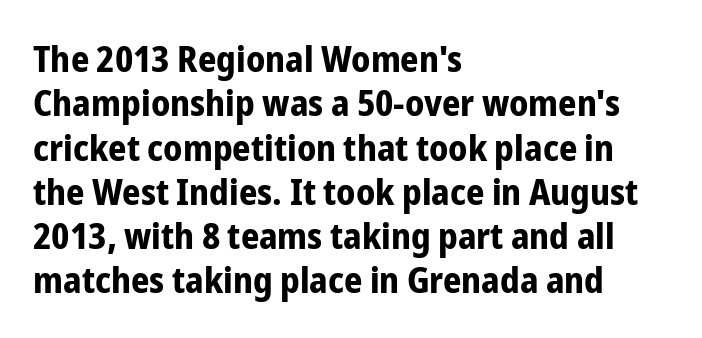
Q: Is the text bold? A: Yes.
Q: Is the text italic (slanted)? A: No, it is upright.
Q: Is the typeface a serif or a sans-serif typeface? A: Sans-serif.
Q: Is the text underlined? A: No.
Q: How is the paragraph aligned? A: Left-aligned.
Q: Is the spacing between letters normal or unusually wide? A: Normal.
Q: Width (condensed, normal, or wide)? A: Condensed.
Q: Stroke contrast? A: Low.
Q: x-height? A: Medium.
Q: Monospaced? A: No.
